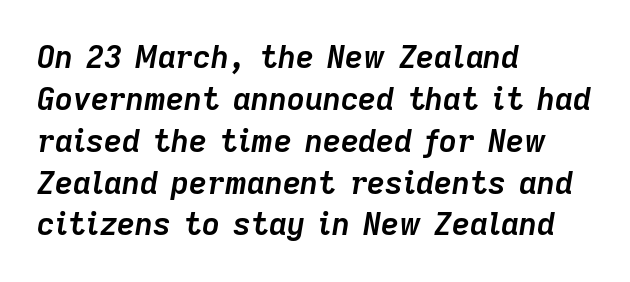
The image shows 31 px semibold type, italic (leaning right); set left-aligned, normal line spacing (1.35x), normal letter spacing, not underlined; low stroke contrast and a medium x-height.
